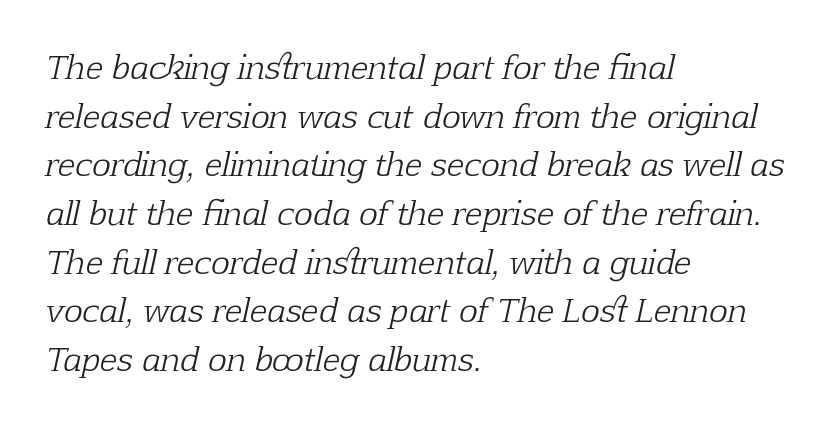
Q: Is the text bold? A: No.
Q: Is the text italic (slanted)? A: Yes, it leans right by about 12 degrees.
Q: Is the typeface a serif or a sans-serif typeface? A: Serif.
Q: Is the text underlined? A: No.
Q: How is the paragraph aligned? A: Left-aligned.
Q: Is the spacing between letters normal or unusually wide? A: Normal.
Q: Is the spacing between lines tight, normal or loose? A: Normal.
Q: Width (condensed, normal, or wide)? A: Normal.
Q: Stroke contrast? A: Low.
Q: x-height? A: Medium.
Q: Monospaced? A: No.
